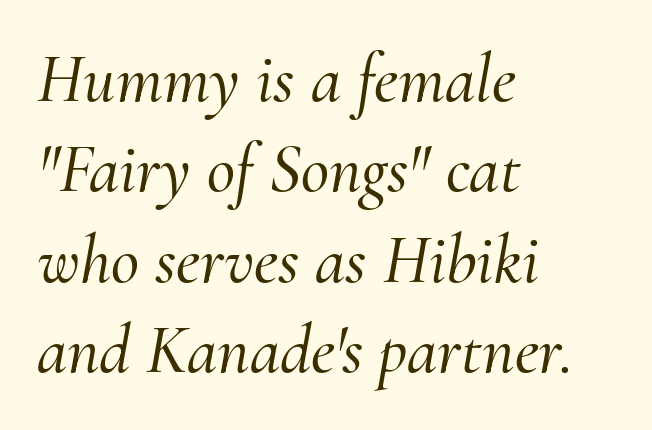
{"serif": "yes", "italic": "yes", "lean": "right", "slant_degrees": 10, "width": "normal", "stroke_contrast": "medium", "x_height": "small", "monospaced": "no", "underline": "no", "align": "left", "line_spacing": "normal", "line_spacing_ratio": 1.31, "letter_spacing": "normal", "letter_spacing_em": 0.0, "glyph_px": 69}
